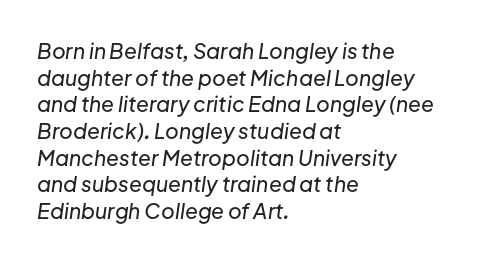
Q: Is the text italic (slanted)? A: Yes, it leans right by about 8 degrees.
Q: Is the text underlined? A: No.
Q: How is the paragraph aligned? A: Left-aligned.
Q: Is the spacing between letters normal or unusually wide? A: Normal.
Q: Is the spacing between lines tight, normal or loose? A: Normal.
